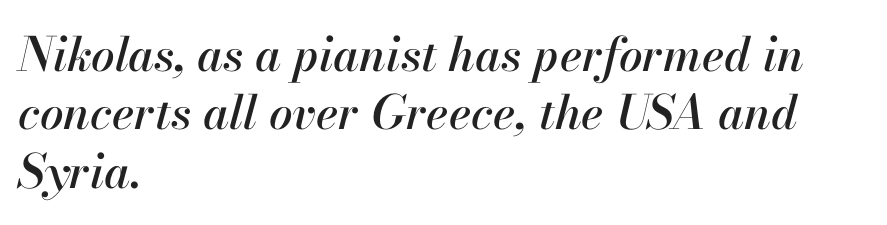
The image shows 47 px text type, italic (leaning right); set left-aligned, line spacing 1.24x, normal letter spacing, not underlined; high stroke contrast and a small x-height.
